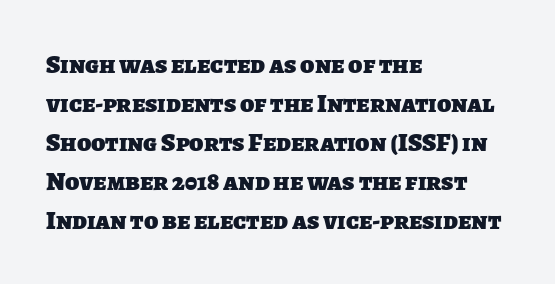
The image shows 26 px bold type; set left-aligned, normal line spacing (1.5x), normal letter spacing, not underlined.
